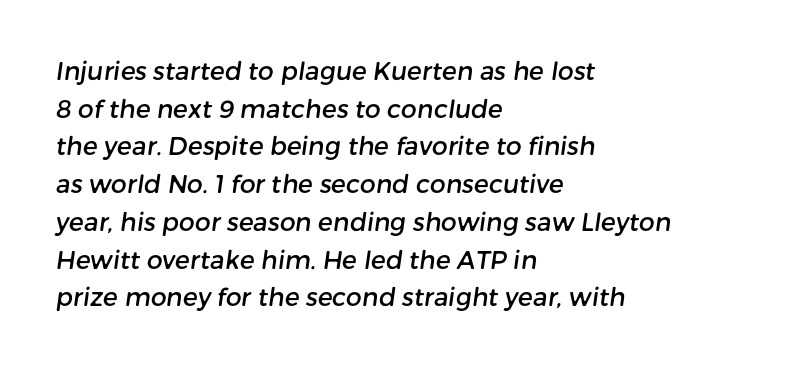
{"underline": "no", "align": "left", "line_spacing": "normal", "line_spacing_ratio": 1.51, "letter_spacing": "normal", "letter_spacing_em": 0.0, "glyph_px": 25}
